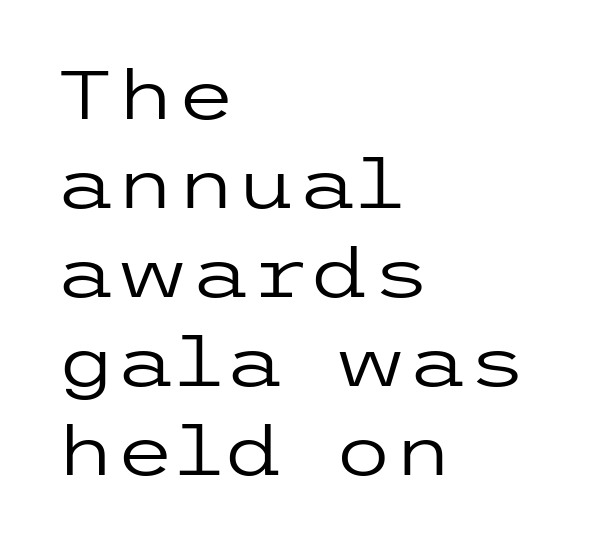
The image shows 69 px regular-weight, wide sans-serif type, upright; set left-aligned, normal line spacing (1.29x), normal letter spacing, not underlined; low stroke contrast and a medium x-height.
